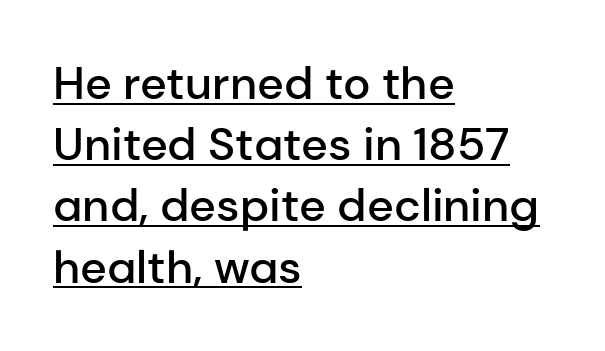
The leading is moderate, giving the passage an even texture. The passage shown is semibold, sitting just below true bold. How are the letters spaced? Ordinarily, with no added tracking. The letters stand straight up with perfectly vertical stems. You could not count columns in this text — the font is proportionally spaced.
